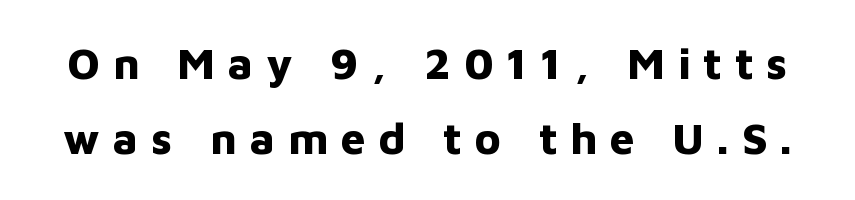
Q: Is the text bold? A: Yes.
Q: Is the text italic (slanted)? A: No, it is upright.
Q: Is the typeface a serif or a sans-serif typeface? A: Sans-serif.
Q: Is the text underlined? A: No.
Q: Is the spacing between letters normal or unusually wide? A: Unusually wide.
Q: Is the spacing between lines tight, normal or loose? A: Normal.
Q: Width (condensed, normal, or wide)? A: Normal.
Q: Stroke contrast? A: Low.
Q: x-height? A: Medium.
Q: Monospaced? A: No.
